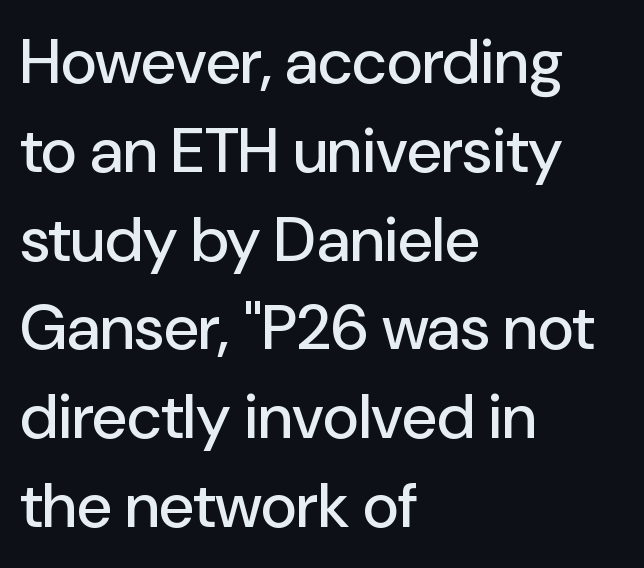
Note: no serifs on the glyphs. This sample has the flowing, uneven cadence of proportional lettering. A normal amount of white space separates one row of letters from the next. This is the regular roman posture of the typeface. A bare baseline throughout the passage.
